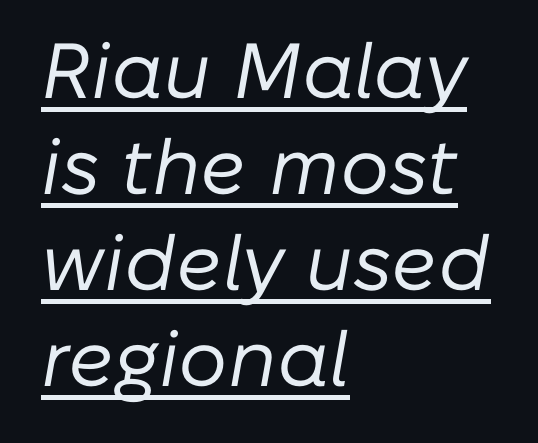
Q: Is the text bold? A: No.
Q: Is the text italic (slanted)? A: Yes, it leans right by about 10 degrees.
Q: Is the text underlined? A: Yes.
Q: How is the paragraph aligned? A: Left-aligned.
Q: Is the spacing between letters normal or unusually wide? A: Normal.
Q: Width (condensed, normal, or wide)? A: Normal.
Q: Stroke contrast? A: Low.
Q: x-height? A: Medium.
Q: Monospaced? A: No.
